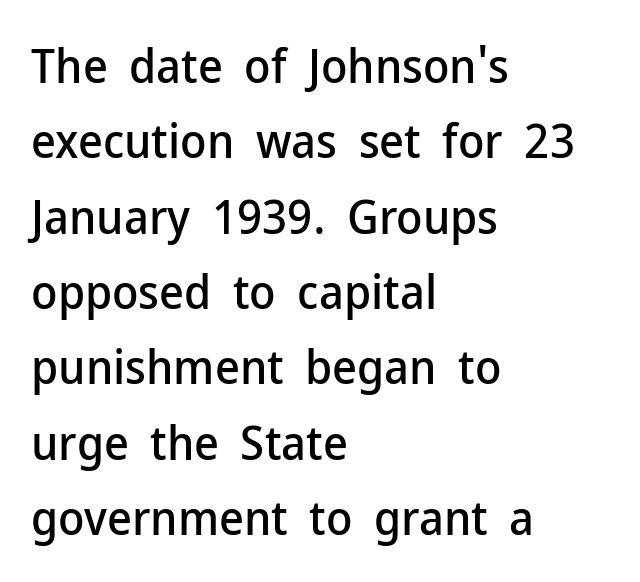
{"serif": "no", "italic": "no", "width": "normal", "stroke_contrast": "low", "x_height": "medium", "monospaced": "no", "underline": "no", "align": "left", "line_spacing": "normal", "line_spacing_ratio": 1.57, "letter_spacing": "normal", "letter_spacing_em": 0.0, "glyph_px": 48}
